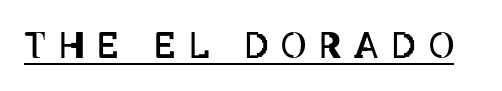
{"italic": "no", "bold": "no", "weight": "regular", "width": "condensed", "stroke_contrast": "low", "x_height": "large", "monospaced": "no", "underline": "yes", "letter_spacing": "wide", "letter_spacing_em": 0.37, "glyph_px": 35}
